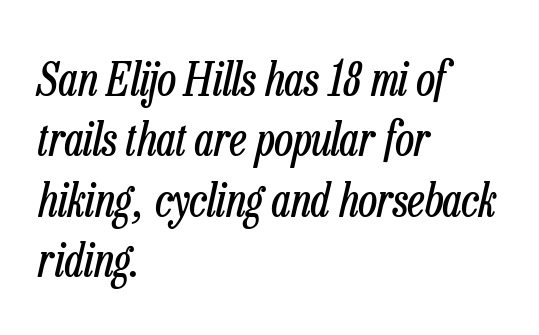
Q: Is the text bold? A: No.
Q: Is the text italic (slanted)? A: Yes, it leans right by about 13 degrees.
Q: Is the text underlined? A: No.
Q: How is the paragraph aligned? A: Left-aligned.
Q: Is the spacing between letters normal or unusually wide? A: Normal.
Q: Is the spacing between lines tight, normal or loose? A: Normal.
Q: Width (condensed, normal, or wide)? A: Condensed.
Q: Stroke contrast? A: Low.
Q: x-height? A: Medium.
Q: Monospaced? A: No.
